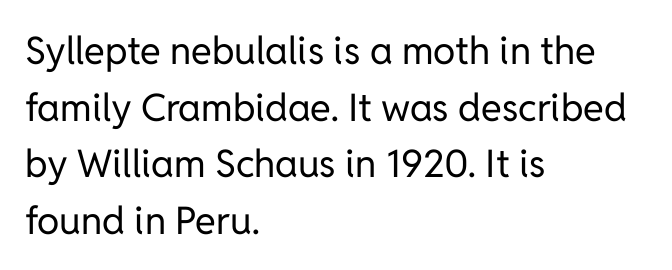
Q: Is the text bold? A: No.
Q: Is the text italic (slanted)? A: No, it is upright.
Q: Is the typeface a serif or a sans-serif typeface? A: Sans-serif.
Q: Is the text underlined? A: No.
Q: How is the paragraph aligned? A: Left-aligned.
Q: Is the spacing between letters normal or unusually wide? A: Normal.
Q: Is the spacing between lines tight, normal or loose? A: Normal.
Q: Width (condensed, normal, or wide)? A: Normal.
Q: Stroke contrast? A: Low.
Q: x-height? A: Medium.
Q: Monospaced? A: No.
